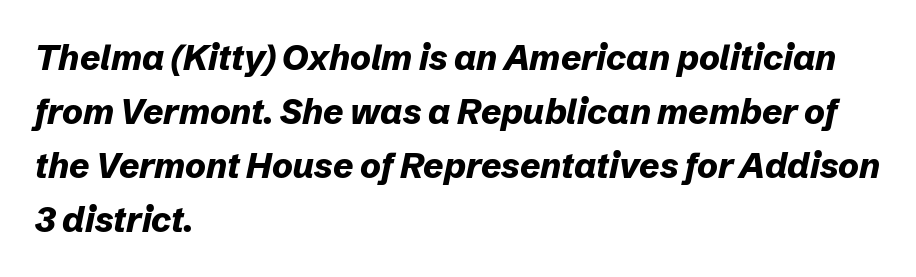
These words are printed bold, with thick strokes throughout. Does the lettering tilt? It does — this is italic. Proportional: the letters do not fall into vertical columns. Quick note: interline space is typical.
